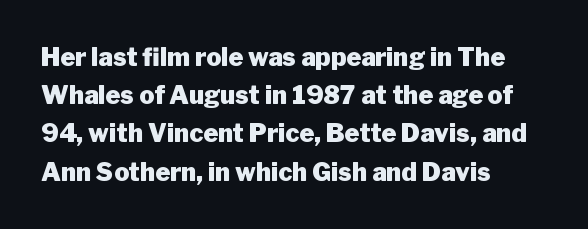
The image shows 25 px bold type, upright; set left-aligned, normal line spacing (1.53x), normal letter spacing, not underlined.
